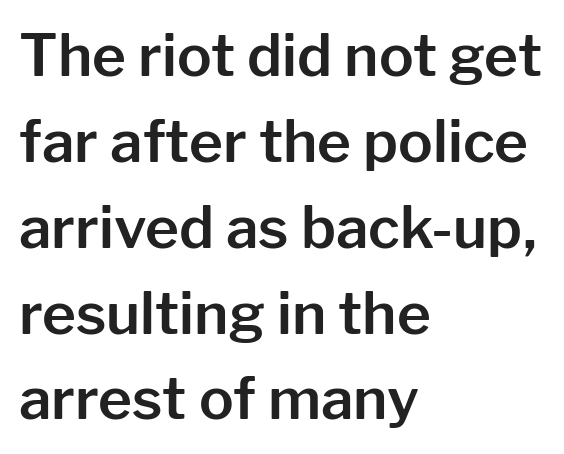
Q: Is the text italic (slanted)? A: No, it is upright.
Q: Is the typeface a serif or a sans-serif typeface? A: Sans-serif.
Q: Is the text underlined? A: No.
Q: How is the paragraph aligned? A: Left-aligned.
Q: Is the spacing between letters normal or unusually wide? A: Normal.
Q: Is the spacing between lines tight, normal or loose? A: Normal.
Q: Width (condensed, normal, or wide)? A: Normal.
Q: Stroke contrast? A: Low.
Q: x-height? A: Medium.
Q: Monospaced? A: No.
